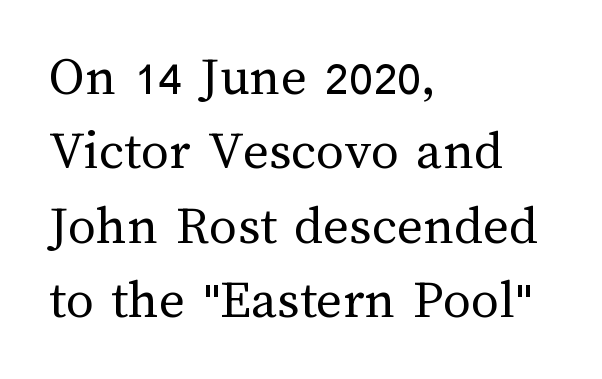
{"italic": "no", "bold": "no", "weight": "regular", "width": "normal", "stroke_contrast": "medium", "x_height": "medium", "monospaced": "no", "underline": "no", "align": "left", "line_spacing": "normal", "line_spacing_ratio": 1.33, "letter_spacing": "normal", "letter_spacing_em": 0.0, "glyph_px": 56}
